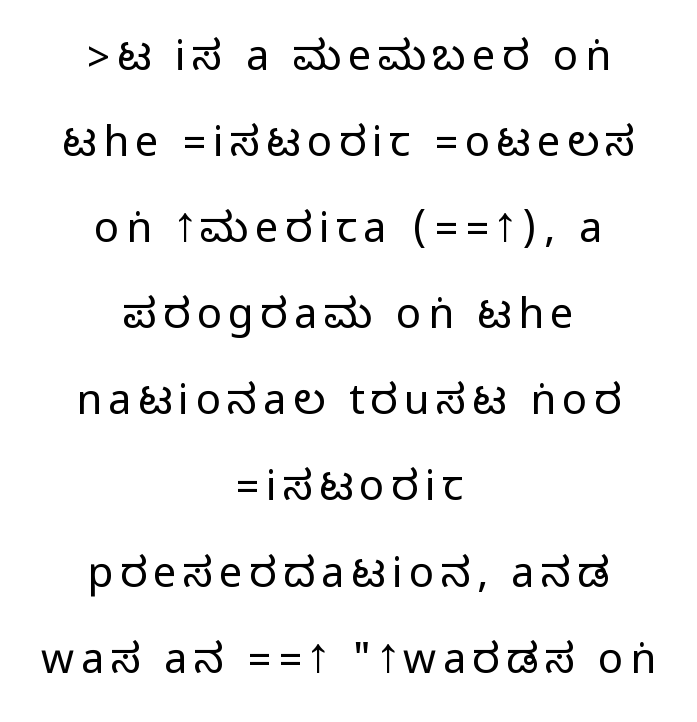
Q: Is the text italic (slanted)? A: No, it is upright.
Q: Is the typeface a serif or a sans-serif typeface? A: Sans-serif.
Q: Is the text underlined? A: No.
Q: How is the paragraph aligned? A: Centered.
Q: Is the spacing between lines tight, normal or loose? A: Loose.
Q: Width (condensed, normal, or wide)? A: Condensed.
Q: Stroke contrast? A: Medium.
Q: Monospaced? A: No.
